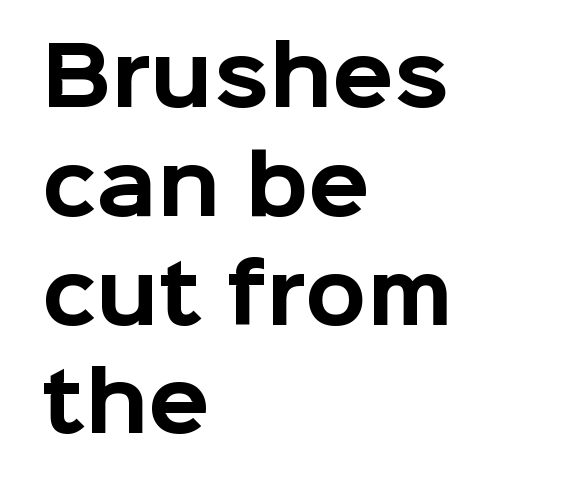
Q: Is the text bold? A: Yes.
Q: Is the text italic (slanted)? A: No, it is upright.
Q: Is the typeface a serif or a sans-serif typeface? A: Sans-serif.
Q: Is the text underlined? A: No.
Q: How is the paragraph aligned? A: Left-aligned.
Q: Is the spacing between letters normal or unusually wide? A: Normal.
Q: Is the spacing between lines tight, normal or loose? A: Normal.
Q: Width (condensed, normal, or wide)? A: Normal.
Q: Stroke contrast? A: Low.
Q: x-height? A: Medium.
Q: Monospaced? A: No.
